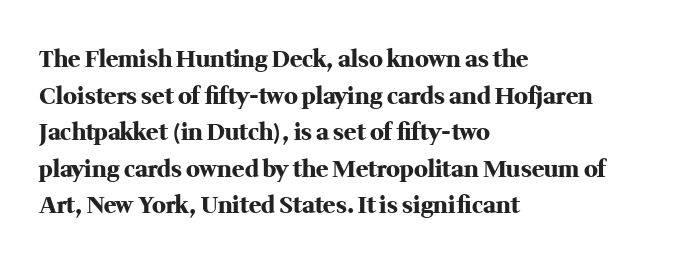
{"italic": "no", "bold": "yes", "underline": "no", "align": "left", "line_spacing": "normal", "line_spacing_ratio": 1.59, "letter_spacing": "normal", "letter_spacing_em": 0.0, "glyph_px": 23}
